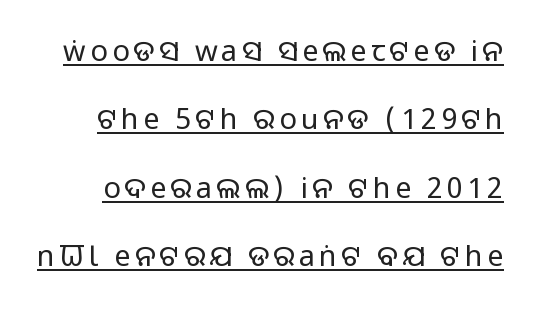
{"serif": "no", "italic": "no", "bold": "no", "weight": "regular", "width": "normal", "stroke_contrast": "low", "x_height": "large", "monospaced": "no", "underline": "yes", "line_spacing": "loose", "line_spacing_ratio": 2.36, "glyph_px": 29}
